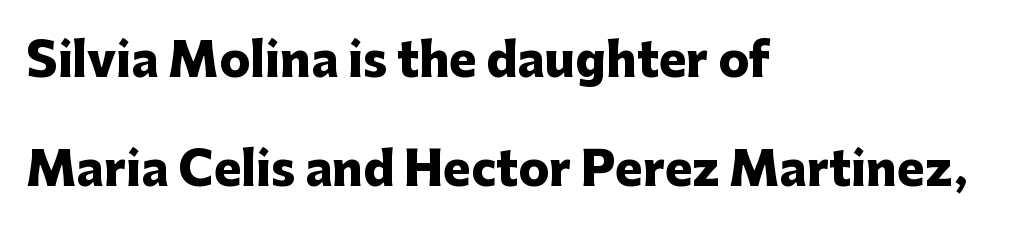
This is heavy type, rendered in bold. Observe the absence of serifs on each vertical stroke in this sample. Where is the straight margin? On the left. You could fit nearly another row in the gap between these rows. Each word holds together tightly as a unit, with standard inter-letter gaps. Ascenders rise straight up at ninety degrees.
